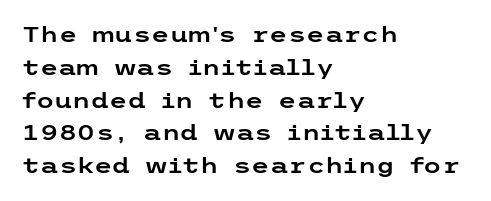
Whoever set this chose a conventional vertical rhythm. Quick note: not italic, upright. Only glyphs here, with clear space below each row. The horizontal fit of the characters is conventional and even. Notice how the passage keeps a crisp vertical edge on the left only.
